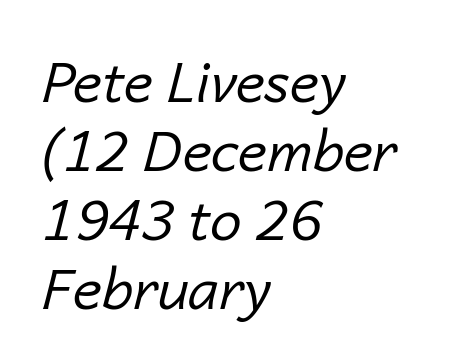
The image shows 57 px regular-weight type, italic (leaning right); set left-aligned, line spacing 1.21x, normal letter spacing, not underlined; low stroke contrast and a medium x-height.
